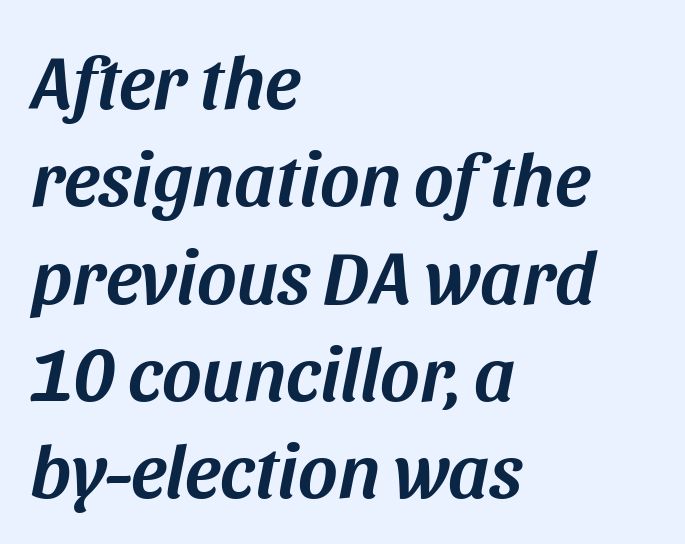
The image shows 76 px text type, italic (leaning right); set left-aligned, normal line spacing (1.28x), normal letter spacing, not underlined; medium stroke contrast and a large x-height.
